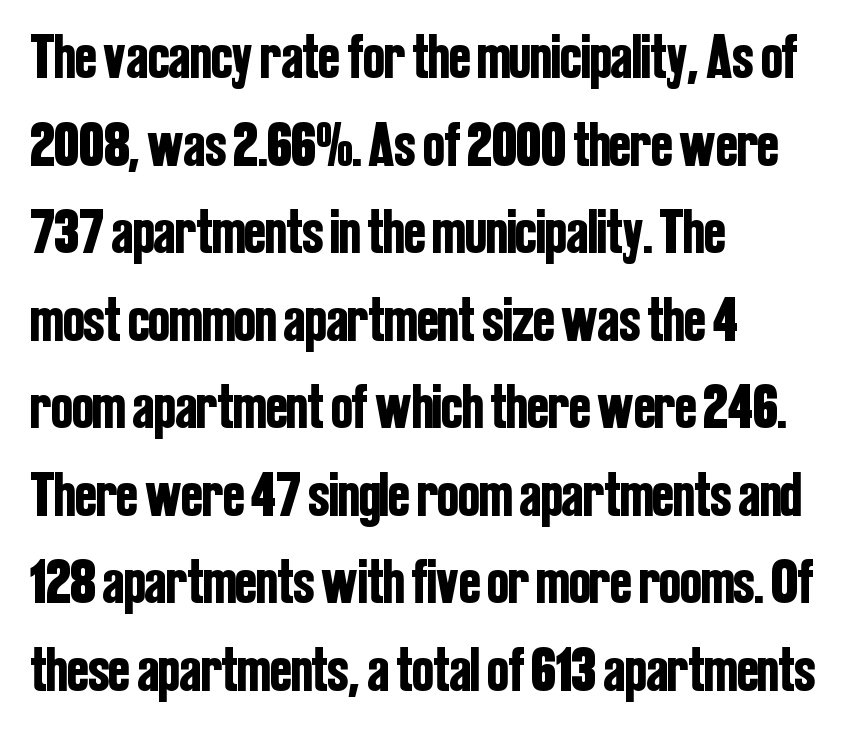
When letters stand straight like this, we call the style roman or upright. This sample has the flowing, uneven cadence of proportional lettering. Rows of type keep a routine distance in the vertical direction. The space directly below the letters is spotless. Standard letterfit; no display-style spreading of the glyphs.
